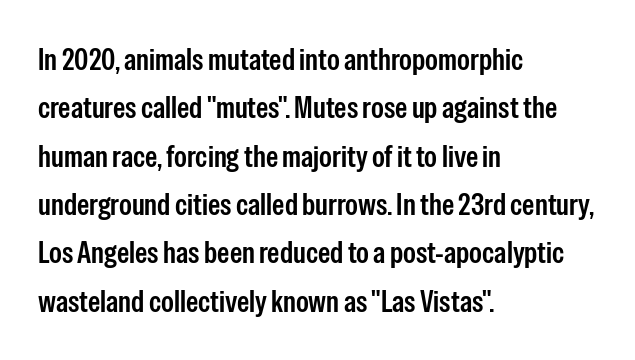
{"serif": "no", "italic": "no", "width": "condensed", "stroke_contrast": "low", "x_height": "medium", "monospaced": "no", "underline": "no", "align": "left", "line_spacing": "normal", "line_spacing_ratio": 1.56, "letter_spacing": "normal", "letter_spacing_em": 0.0, "glyph_px": 31}
